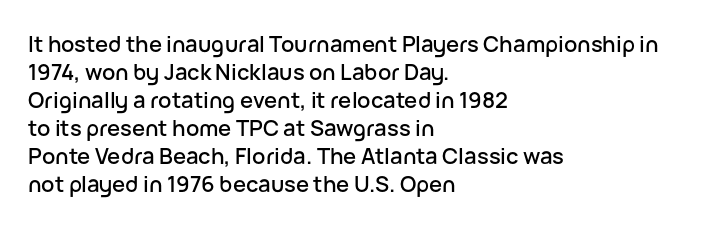
The image shows 22 px text type, upright; set left-aligned, normal line spacing (1.27x), normal letter spacing, not underlined.
